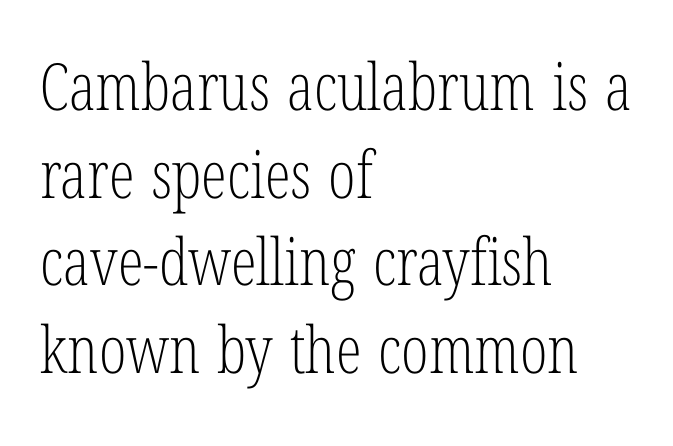
The image shows 65 px light, condensed serif type, upright; set left-aligned, normal line spacing (1.35x), normal letter spacing, not underlined; low stroke contrast and a medium x-height.
